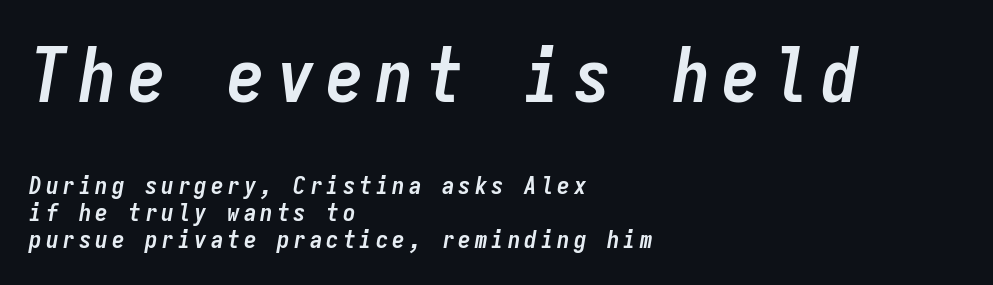
Each letter, wide or thin by design, is forced into the same width here. If you measured baseline to baseline, you'd find a short distance. When letters slant like this, we call the style italic. Clear beneath every line of the passage.
